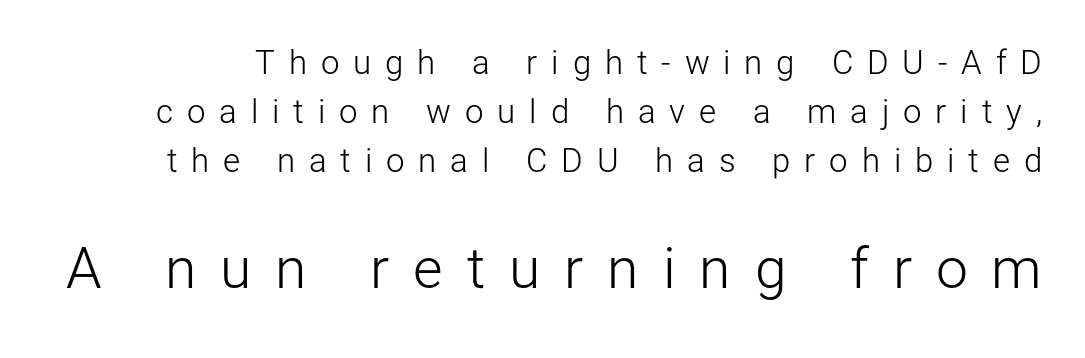
The zone under the glyphs is completely vacant. This block has exactly the height ordinary leading produces. The passage shown has open, widely tracked lettering throughout. Top chunk: small. Bottom chunk: large. When letters stand straight like this, we call the style roman or upright.
